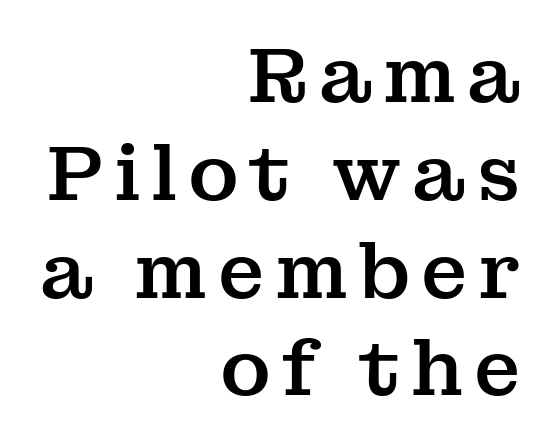
Q: Is the text italic (slanted)? A: No, it is upright.
Q: Is the typeface a serif or a sans-serif typeface? A: Serif.
Q: Is the text underlined? A: No.
Q: How is the paragraph aligned? A: Right-aligned.
Q: Is the spacing between lines tight, normal or loose? A: Normal.
Q: Width (condensed, normal, or wide)? A: Normal.
Q: Stroke contrast? A: Medium.
Q: x-height? A: Medium.
Q: Monospaced? A: No.
